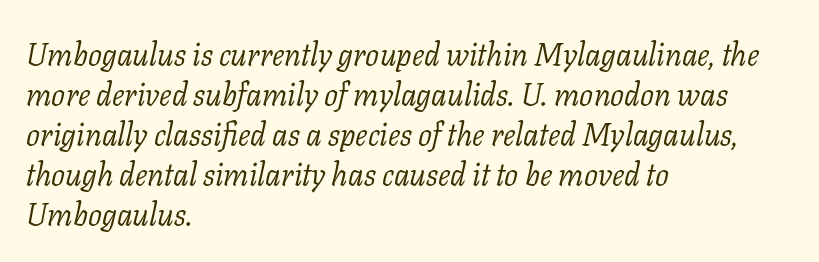
The image shows 31 px light serif type, italic (leaning right); set left-aligned, normal line spacing (1.29x), normal letter spacing, not underlined; low stroke contrast and a medium x-height.
